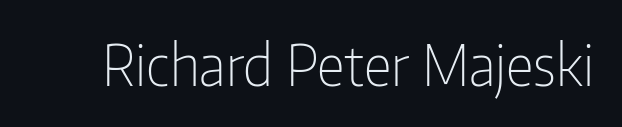
The cut favours lightness, reaching ordinary text weight at its darkest. Note the varied advance widths — an 'i' is clearly narrower than an 'm'. Is the letter spacing exaggerated? No — it looks like the ordinary default. A clean baseline with only descenders dipping below it. In terms of letterform style, serifs are entirely absent. Characters remain perfectly vertical along every line.
